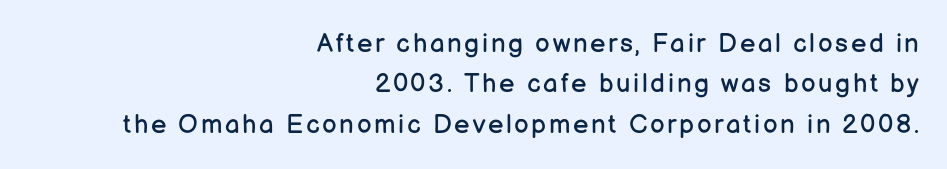
The image shows 26 px text type, upright; set right-aligned, normal line spacing (1.55x), not underlined.
